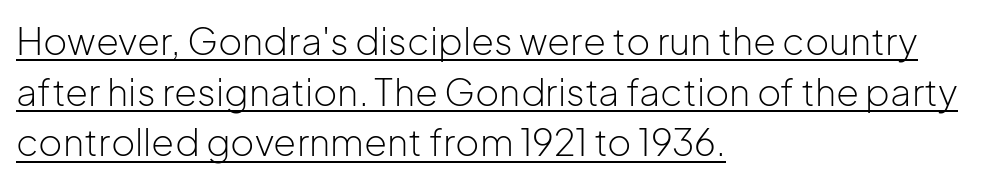
{"serif": "no", "italic": "no", "bold": "no", "weight": "light", "width": "normal", "stroke_contrast": "low", "x_height": "medium", "monospaced": "no", "underline": "yes", "align": "left", "line_spacing": "normal", "line_spacing_ratio": 1.37, "letter_spacing": "normal", "letter_spacing_em": 0.0, "glyph_px": 37}
